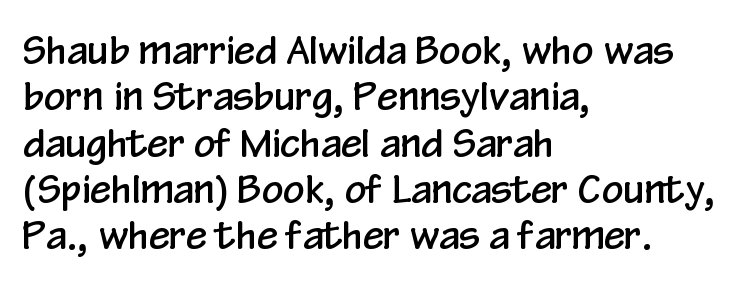
Q: Is the text italic (slanted)? A: No, it is upright.
Q: Is the typeface a serif or a sans-serif typeface? A: Sans-serif.
Q: Is the text underlined? A: No.
Q: How is the paragraph aligned? A: Left-aligned.
Q: Is the spacing between letters normal or unusually wide? A: Normal.
Q: Width (condensed, normal, or wide)? A: Condensed.
Q: Stroke contrast? A: Low.
Q: x-height? A: Medium.
Q: Monospaced? A: No.
